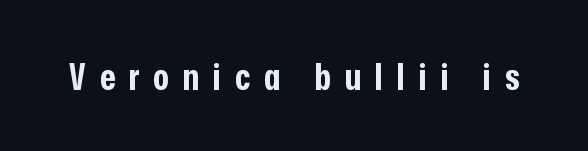
The image shows 37 px bold, condensed sans-serif type, upright; set unusually wide letter spacing (+0.38 em), not underlined; low stroke contrast and a medium x-height.
